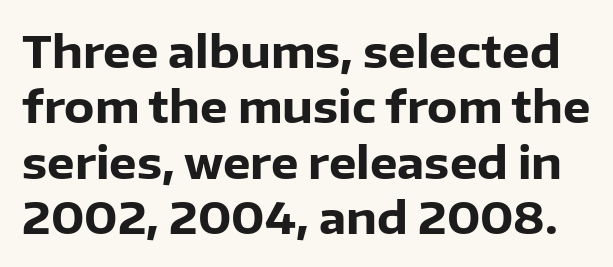
The image shows 44 px heavy sans-serif type, upright; set normal line spacing (1.26x), normal letter spacing, not underlined; low stroke contrast and a medium x-height.
